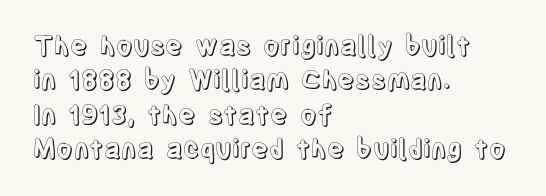
Q: Is the text italic (slanted)? A: No, it is upright.
Q: Is the text underlined? A: No.
Q: How is the paragraph aligned? A: Left-aligned.
Q: Is the spacing between letters normal or unusually wide? A: Normal.
Q: Is the spacing between lines tight, normal or loose? A: Normal.
